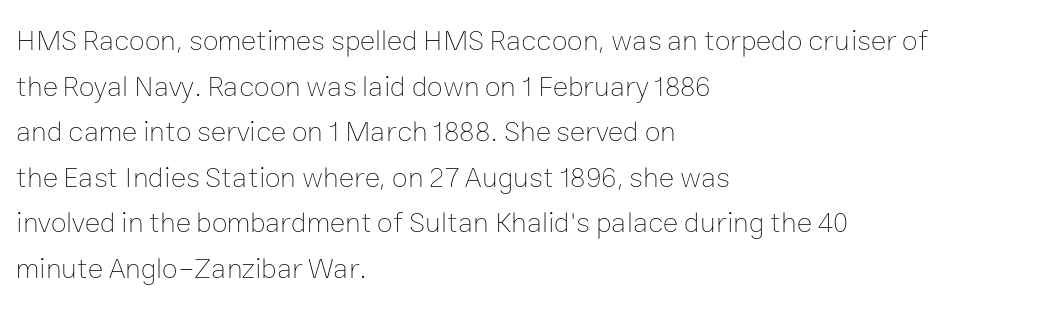
{"italic": "no", "bold": "no", "weight": "thin", "width": "normal", "stroke_contrast": "low", "x_height": "medium", "monospaced": "no", "underline": "no", "align": "left", "line_spacing": "normal", "line_spacing_ratio": 1.57, "letter_spacing": "normal", "letter_spacing_em": 0.0, "glyph_px": 29}
